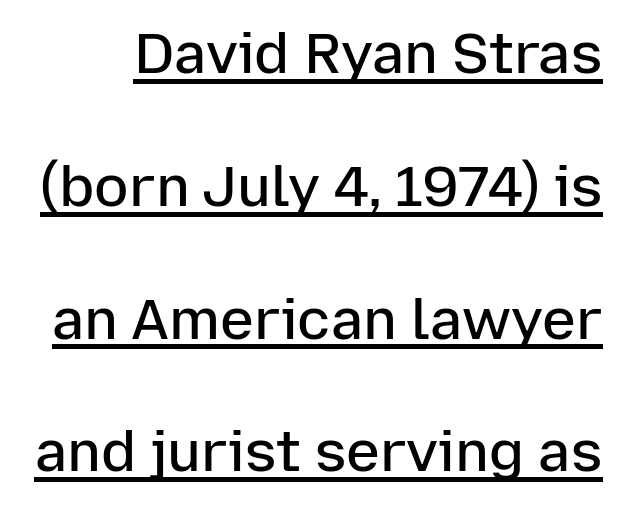
{"serif": "no", "italic": "no", "bold": "semi", "weight": "semibold", "width": "normal", "stroke_contrast": "low", "x_height": "medium", "monospaced": "no", "underline": "yes", "line_spacing": "loose", "line_spacing_ratio": 2.33, "letter_spacing": "normal", "letter_spacing_em": 0.0, "glyph_px": 57}
